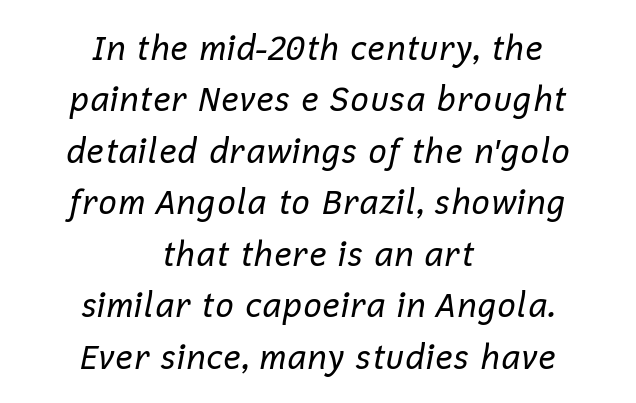
Q: Is the text bold? A: No.
Q: Is the text italic (slanted)? A: Yes, it leans right by about 12 degrees.
Q: Is the text underlined? A: No.
Q: How is the paragraph aligned? A: Centered.
Q: Is the spacing between letters normal or unusually wide? A: Normal.
Q: Is the spacing between lines tight, normal or loose? A: Normal.
Q: Width (condensed, normal, or wide)? A: Normal.
Q: Stroke contrast? A: Low.
Q: x-height? A: Medium.
Q: Monospaced? A: No.
